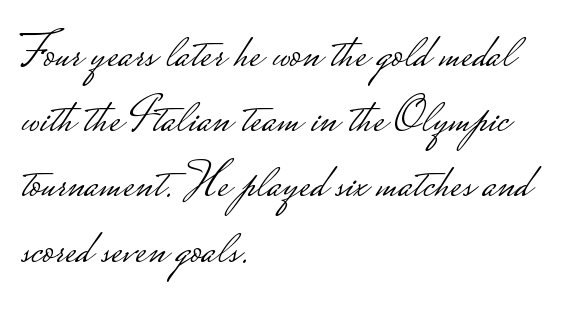
Q: Is the text bold? A: No.
Q: Is the text italic (slanted)? A: Yes.
Q: Is the typeface a serif or a sans-serif typeface? A: Sans-serif.
Q: Is the text underlined? A: No.
Q: How is the paragraph aligned? A: Left-aligned.
Q: Is the spacing between letters normal or unusually wide? A: Normal.
Q: Is the spacing between lines tight, normal or loose? A: Normal.
Q: Width (condensed, normal, or wide)? A: Wide.
Q: Stroke contrast? A: Low.
Q: Monospaced? A: No.
